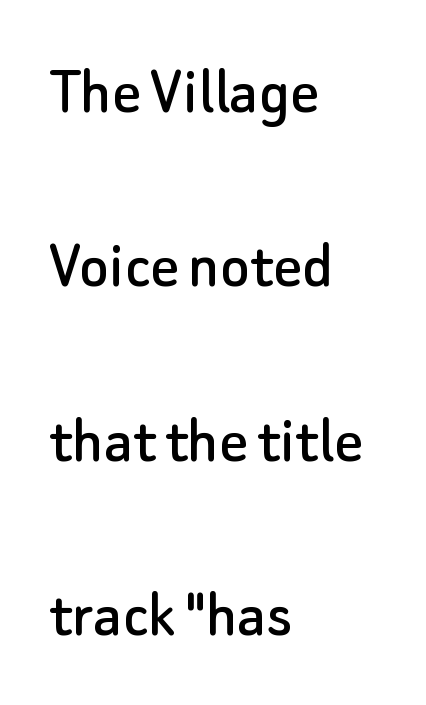
The image shows 70 px sans-serif type, upright; set left-aligned, loose line spacing (2.49x), normal letter spacing, not underlined; low stroke contrast and a small x-height.
